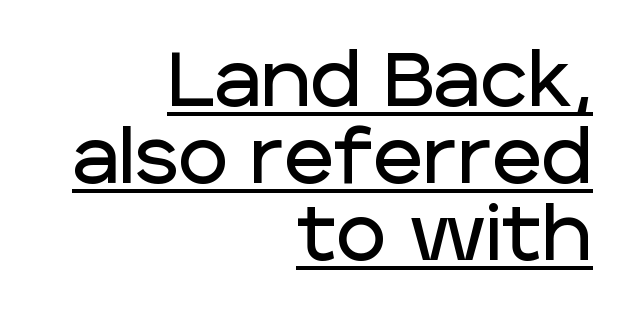
Words appear dense and cohesive because spacing is normal. Do the letters lean? They stand straight. The glyphs are accompanied by a horizontal stroke just below them. Where is the straight margin? On the right. Think of a printed novel: that variable character pitch is what you see here.
